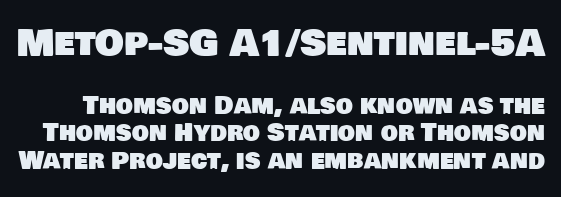
If you squint, the top block still reads clearly — it's the larger of the two. Looks like regular typesetting: each glyph gets only the width it needs. Here the glyphs are tracked normally, forming tight word shapes. Serifs: no, the terminals of the letterforms are clean. Honestly, there is no underline to notice here at all.
